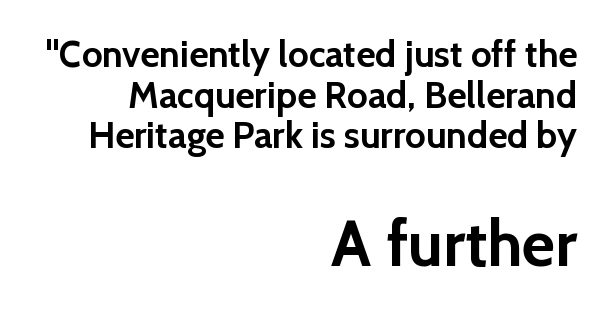
Q: Is the text bold? A: Yes.
Q: Is the text italic (slanted)? A: No, it is upright.
Q: Is the typeface a serif or a sans-serif typeface? A: Sans-serif.
Q: Is the text underlined? A: No.
Q: How is the paragraph aligned? A: Right-aligned.
Q: Is the spacing between letters normal or unusually wide? A: Normal.
Q: Is the spacing between lines tight, normal or loose? A: Tight.
Q: Which block of text is set in a larger size, the first (top) or the second (bottom)? A: The second (bottom) one.
Q: Width (condensed, normal, or wide)? A: Normal.
Q: x-height? A: Medium.
Q: Monospaced? A: No.
